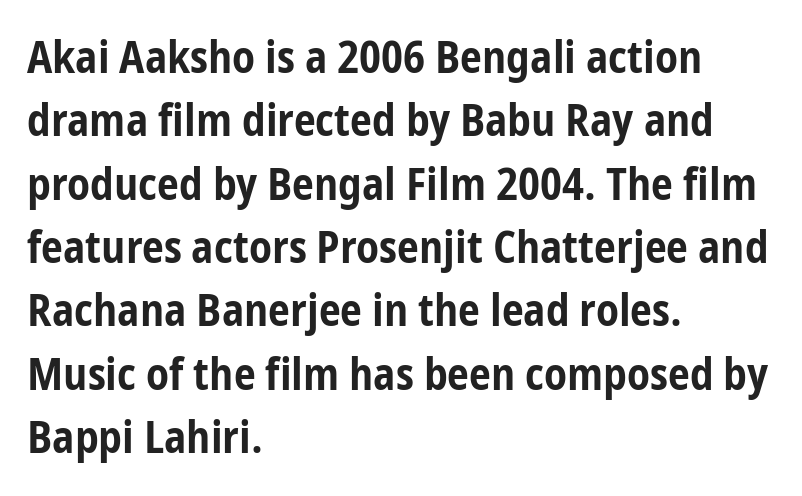
The image shows 44 px bold, condensed sans-serif type, upright; set left-aligned, normal line spacing (1.44x), normal letter spacing, not underlined; low stroke contrast and a medium x-height.
